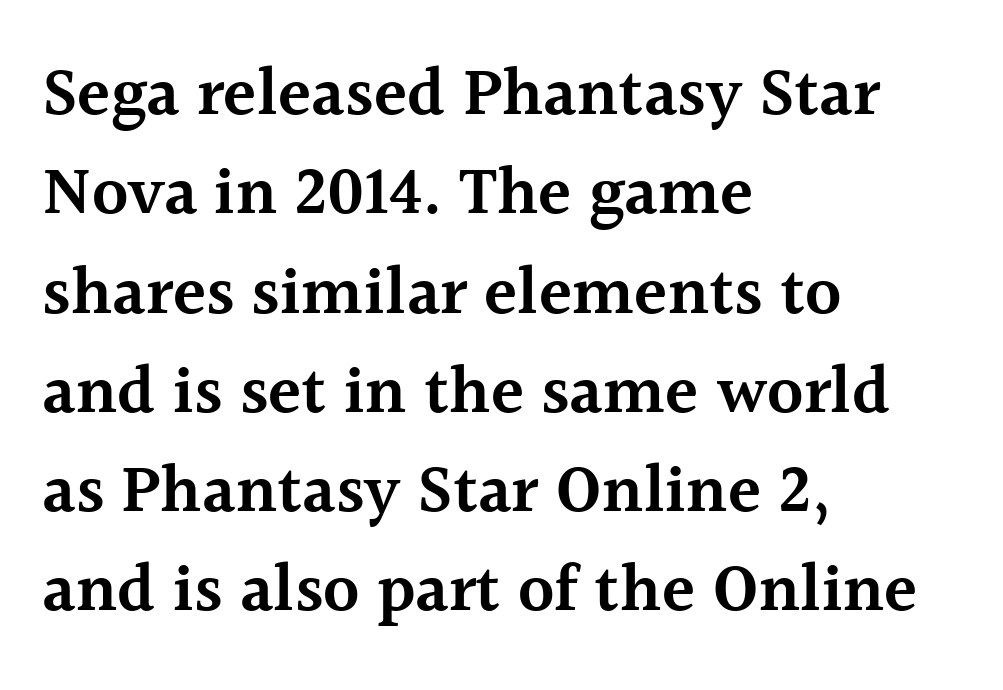
{"serif": "yes", "italic": "no", "bold": "semi", "weight": "semibold", "width": "normal", "x_height": "medium", "monospaced": "no", "underline": "no", "align": "left", "line_spacing": "normal", "line_spacing_ratio": 1.46, "letter_spacing": "normal", "letter_spacing_em": 0.0, "glyph_px": 68}
